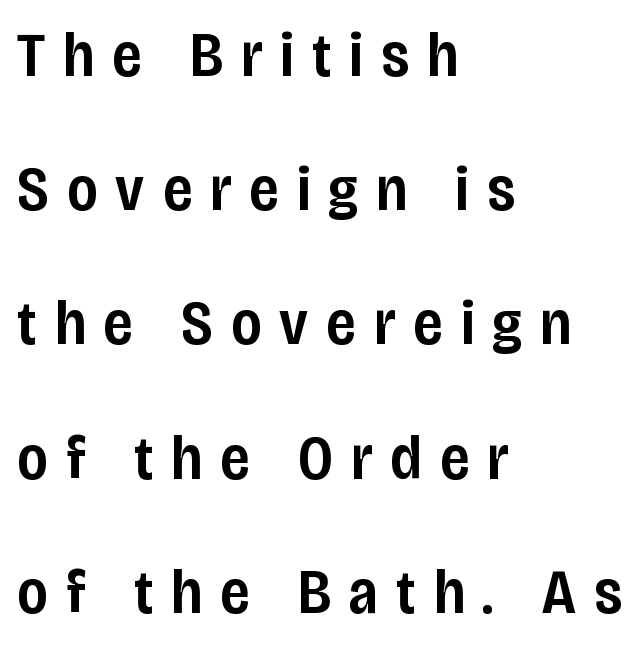
Q: Is the text bold? A: Semi-bold.
Q: Is the text italic (slanted)? A: No, it is upright.
Q: Is the typeface a serif or a sans-serif typeface? A: Sans-serif.
Q: Is the text underlined? A: No.
Q: How is the paragraph aligned? A: Left-aligned.
Q: Is the spacing between letters normal or unusually wide? A: Unusually wide.
Q: Is the spacing between lines tight, normal or loose? A: Loose.
Q: Width (condensed, normal, or wide)? A: Condensed.
Q: Stroke contrast? A: Low.
Q: x-height? A: Large.
Q: Monospaced? A: No.
